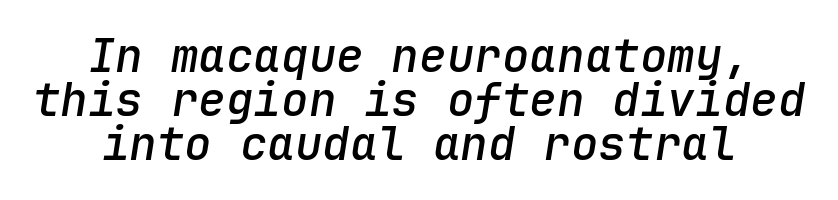
The image shows 46 px semibold type, italic (leaning right), monospaced; set centered, tight line spacing (0.96x), normal letter spacing, not underlined; low stroke contrast and a medium x-height.
